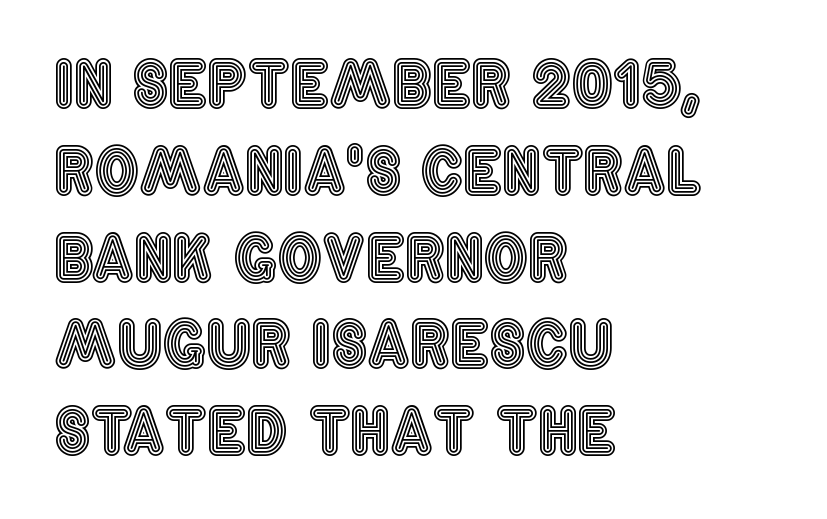
The image shows 62 px condensed type, upright; set left-aligned, normal line spacing (1.4x), normal letter spacing, not underlined; a large x-height.
